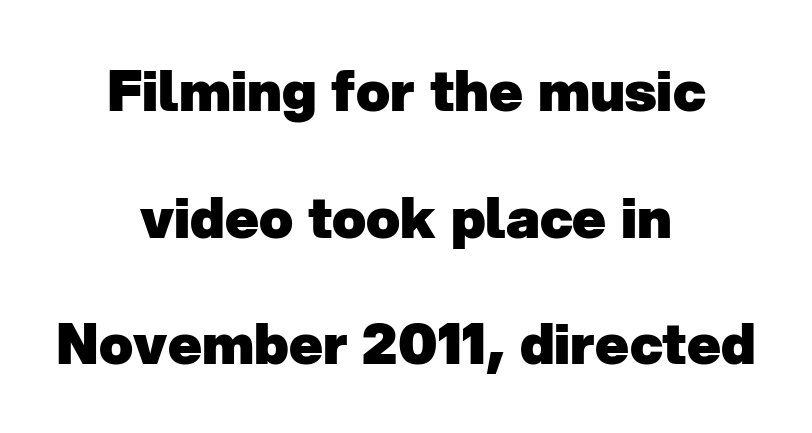
The image shows 56 px heavy sans-serif type; set centered, loose line spacing (2.26x), normal letter spacing, not underlined; low stroke contrast and a medium x-height.
